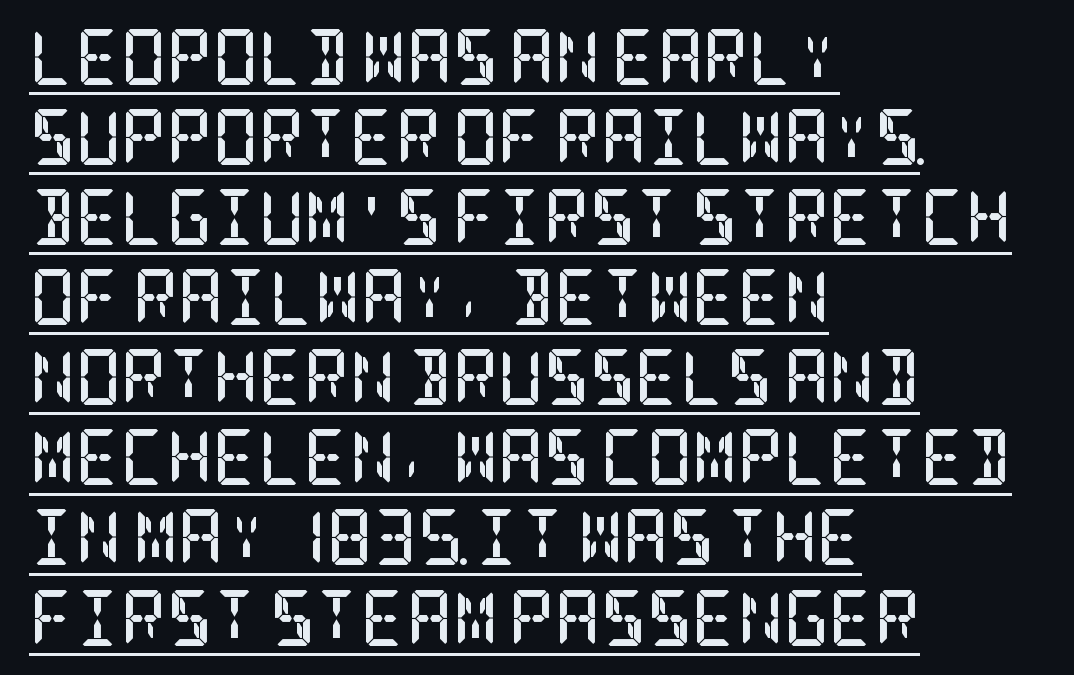
Q: Is the text bold? A: Yes.
Q: Is the text italic (slanted)? A: No, it is upright.
Q: Is the typeface a serif or a sans-serif typeface? A: Serif.
Q: Is the text underlined? A: Yes.
Q: How is the paragraph aligned? A: Left-aligned.
Q: Is the spacing between letters normal or unusually wide? A: Normal.
Q: Is the spacing between lines tight, normal or loose? A: Normal.
Q: Width (condensed, normal, or wide)? A: Condensed.
Q: Stroke contrast? A: Low.
Q: x-height? A: Large.
